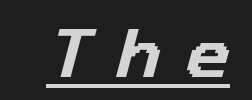
{"serif": "no", "width": "normal", "stroke_contrast": "low", "x_height": "medium", "monospaced": "no", "underline": "yes", "letter_spacing": "wide", "letter_spacing_em": 0.47, "glyph_px": 54}
